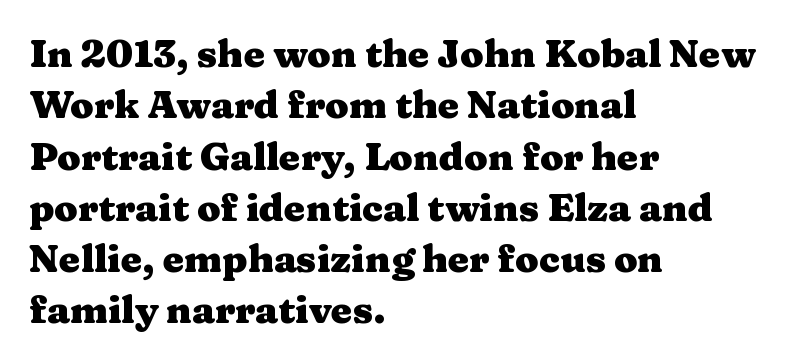
The image shows 38 px heavy, wide serif type, upright; set left-aligned, normal line spacing (1.35x), normal letter spacing, not underlined; medium stroke contrast and a medium x-height.
